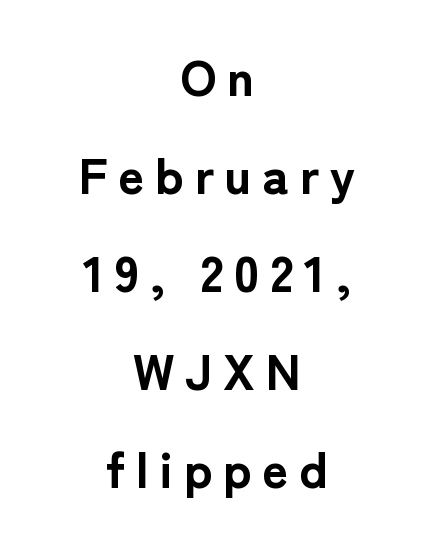
The image shows 50 px bold sans-serif type, upright; set centered, loose line spacing (1.96x), unusually wide letter spacing (+0.22 em), not underlined; low stroke contrast and a medium x-height.
